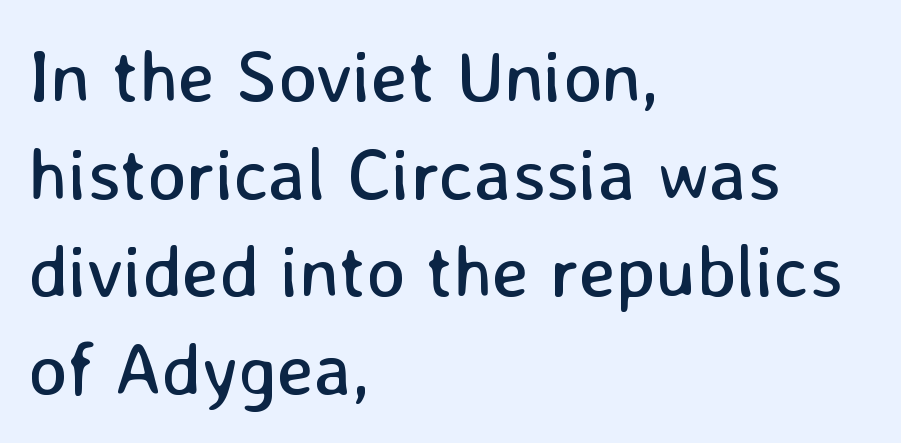
{"serif": "no", "italic": "no", "bold": "no", "weight": "regular", "width": "normal", "stroke_contrast": "low", "x_height": "medium", "monospaced": "no", "underline": "no", "align": "left", "line_spacing": "normal", "line_spacing_ratio": 1.32, "letter_spacing": "normal", "letter_spacing_em": 0.0, "glyph_px": 74}
